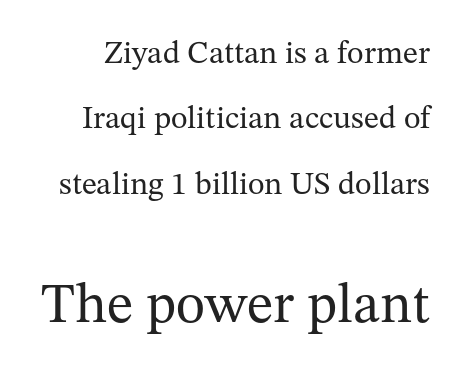
Q: Is the text bold? A: No.
Q: Is the text italic (slanted)? A: No, it is upright.
Q: Is the typeface a serif or a sans-serif typeface? A: Serif.
Q: Is the text underlined? A: No.
Q: Is the spacing between letters normal or unusually wide? A: Normal.
Q: Is the spacing between lines tight, normal or loose? A: Loose.
Q: Which block of text is set in a larger size, the first (top) or the second (bottom)? A: The second (bottom) one.
Q: Width (condensed, normal, or wide)? A: Normal.
Q: Stroke contrast? A: Medium.
Q: x-height? A: Medium.
Q: Monospaced? A: No.
